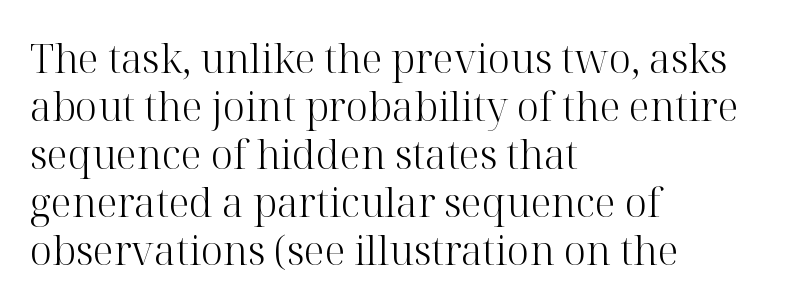
The image shows 40 px light serif type, upright; set left-aligned, line spacing 1.2x, normal letter spacing, not underlined; high stroke contrast and a medium x-height.
